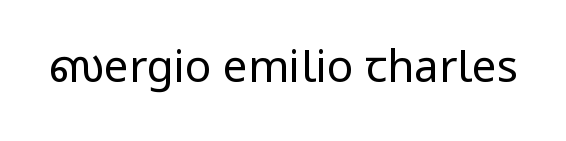
The image shows 44 px regular-weight, condensed sans-serif type, upright; set normal letter spacing, not underlined; low stroke contrast and a large x-height.
